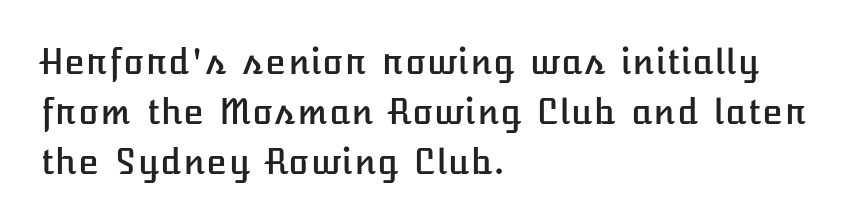
A typesetter would call this leading conventional body-copy spacing. The type is set solid horizontally, with unmodified tracking. These lines stack with their left ends in a neat column. Ascenders rise straight up at ninety degrees. Beneath every word, the page is bare.
